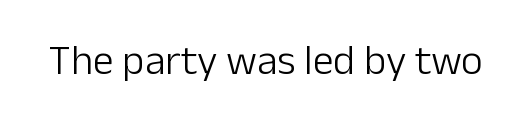
The image shows 42 px light sans-serif type, upright; set normal letter spacing, not underlined; low stroke contrast and a medium x-height.
